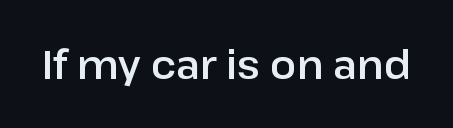
Vertical strokes here are truly vertical. Type without underlining. Here the designer chose a conventional face with non-uniform glyph widths. Font category for this specimen: sans-serif.
